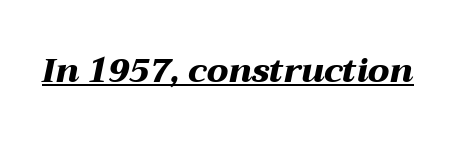
{"italic": "yes", "lean": "right", "slant_degrees": 12, "bold": "yes", "weight": "heavy", "width": "wide", "stroke_contrast": "medium", "x_height": "medium", "monospaced": "no", "underline": "yes", "letter_spacing": "normal", "letter_spacing_em": 0.0, "glyph_px": 33}
